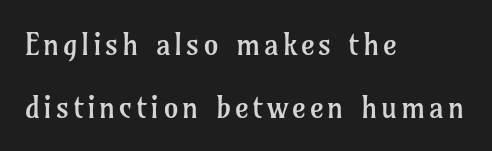
Q: Is the text bold? A: No.
Q: Is the text italic (slanted)? A: No, it is upright.
Q: Is the typeface a serif or a sans-serif typeface? A: Serif.
Q: Is the text underlined? A: No.
Q: How is the paragraph aligned? A: Left-aligned.
Q: Is the spacing between lines tight, normal or loose? A: Loose.
Q: Width (condensed, normal, or wide)? A: Normal.
Q: Stroke contrast? A: Low.
Q: x-height? A: Medium.
Q: Monospaced? A: No.
